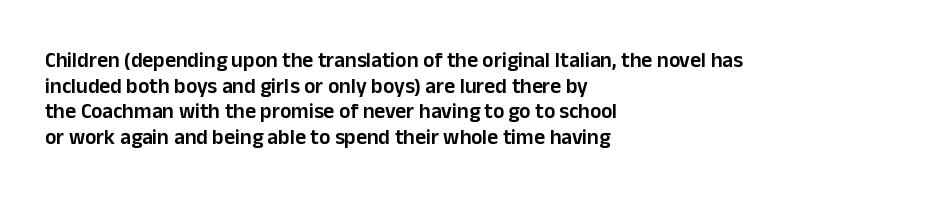
Q: Is the text bold? A: Semi-bold.
Q: Is the text italic (slanted)? A: No, it is upright.
Q: Is the text underlined? A: No.
Q: How is the paragraph aligned? A: Left-aligned.
Q: Is the spacing between letters normal or unusually wide? A: Normal.
